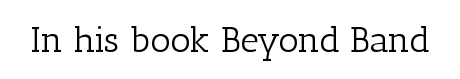
Q: Is the text bold? A: No.
Q: Is the text italic (slanted)? A: No, it is upright.
Q: Is the typeface a serif or a sans-serif typeface? A: Serif.
Q: Is the text underlined? A: No.
Q: Is the spacing between letters normal or unusually wide? A: Normal.
Q: Width (condensed, normal, or wide)? A: Normal.
Q: Stroke contrast? A: Low.
Q: x-height? A: Medium.
Q: Monospaced? A: No.
